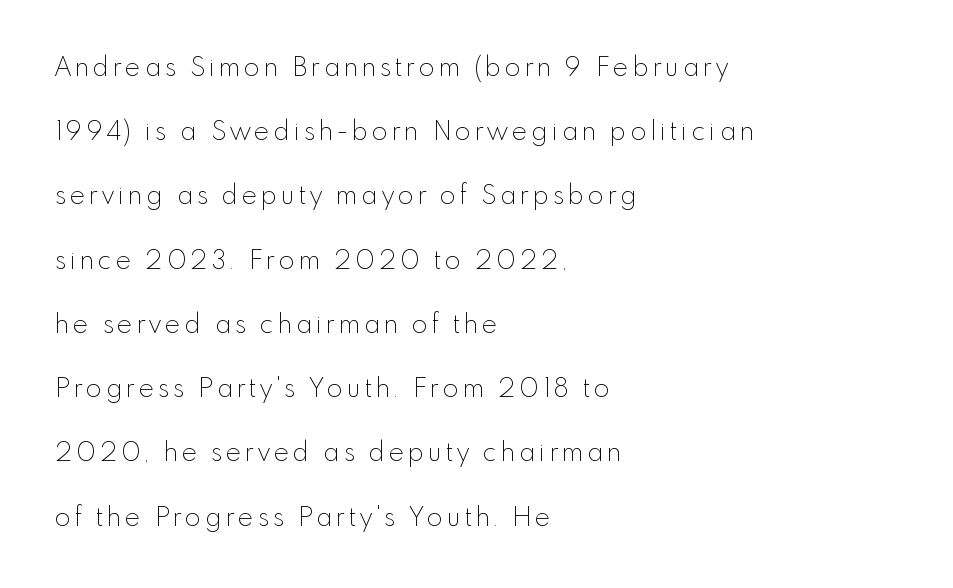
{"italic": "no", "bold": "no", "underline": "no", "align": "left", "line_spacing": "loose", "line_spacing_ratio": 2.47, "glyph_px": 26}
